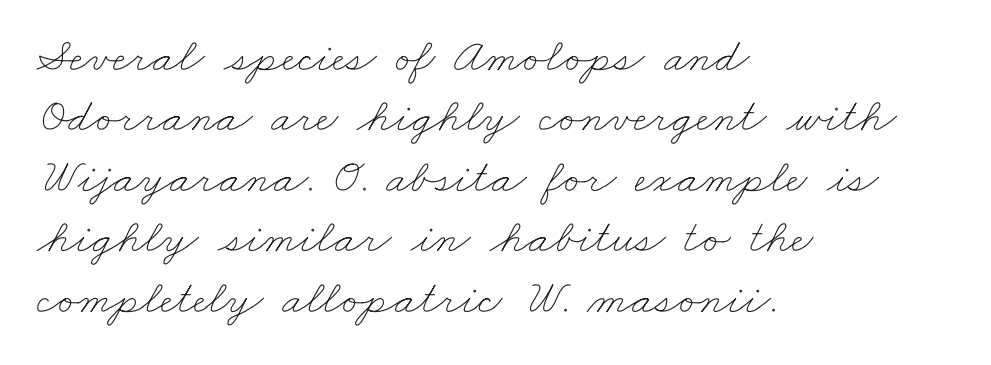
{"bold": "no", "weight": "thin", "width": "wide", "stroke_contrast": "low", "x_height": "small", "monospaced": "no", "underline": "no", "align": "left", "line_spacing": "normal", "line_spacing_ratio": 1.26, "letter_spacing": "normal", "letter_spacing_em": 0.0, "glyph_px": 48}
